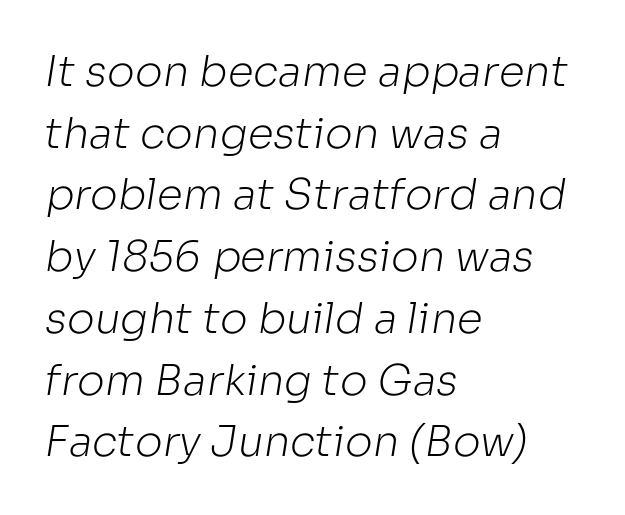
The image shows 42 px light sans-serif type; set left-aligned, normal line spacing (1.47x), normal letter spacing, not underlined; low stroke contrast and a medium x-height.
